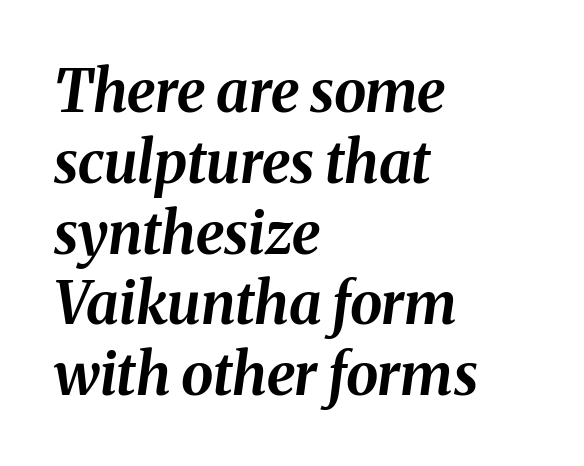
The image shows 58 px bold type, italic (leaning right); set left-aligned, line spacing 1.22x, normal letter spacing, not underlined; medium stroke contrast and a medium x-height.
